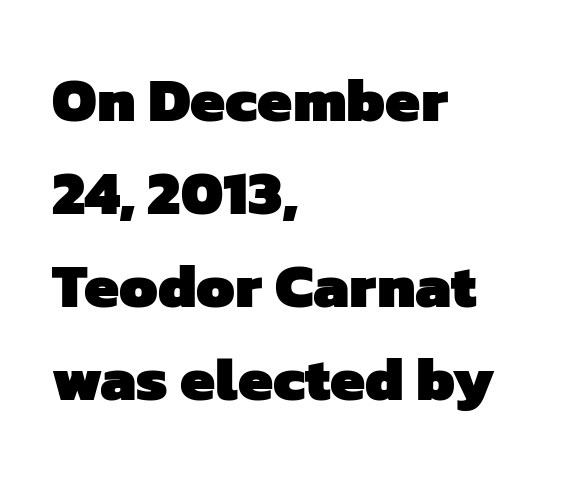
{"serif": "no", "bold": "yes", "weight": "heavy", "width": "normal", "stroke_contrast": "low", "x_height": "medium", "monospaced": "no", "underline": "no", "align": "left", "line_spacing": "normal", "line_spacing_ratio": 1.5, "letter_spacing": "normal", "letter_spacing_em": 0.0, "glyph_px": 62}
